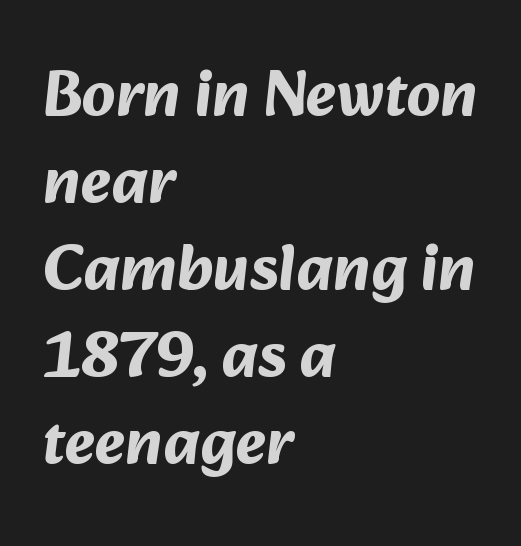
{"serif": "no", "bold": "yes", "weight": "bold", "width": "normal", "stroke_contrast": "medium", "x_height": "medium", "monospaced": "no", "underline": "no", "align": "left", "line_spacing": "normal", "line_spacing_ratio": 1.34, "letter_spacing": "normal", "letter_spacing_em": 0.0, "glyph_px": 65}
